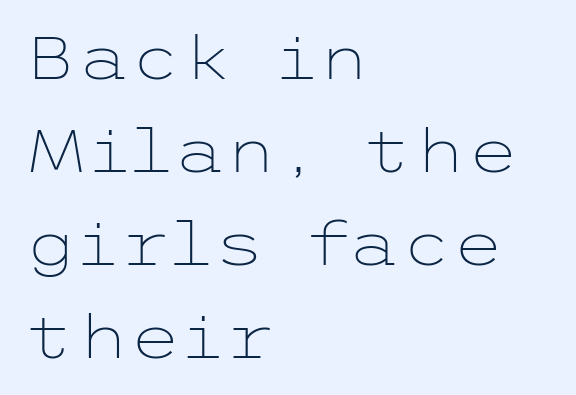
{"serif": "no", "italic": "no", "bold": "no", "weight": "light", "width": "wide", "stroke_contrast": "low", "x_height": "medium", "underline": "no", "align": "left", "line_spacing": "normal", "line_spacing_ratio": 1.55, "letter_spacing": "normal", "letter_spacing_em": 0.0, "glyph_px": 60}
